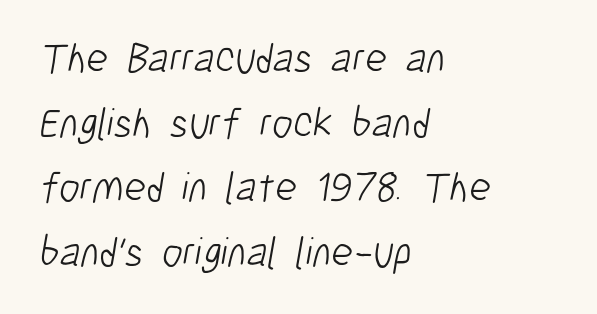
Caption: multi-line text, flush left, ragged right. Regular leading. Caption: face not bold, strokes unweighted. Does the type have serifs? No, each stem ends abruptly. A typesetter would call this proportional, since set widths differ per character.
